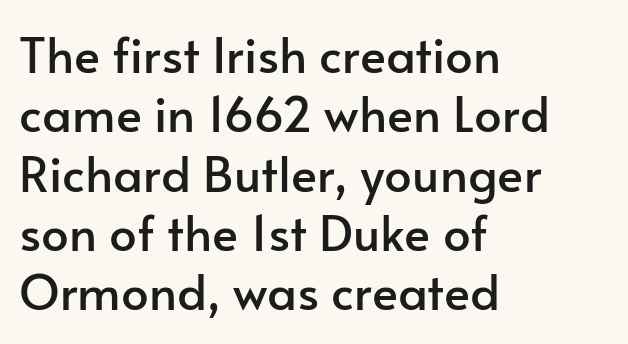
Q: Is the text italic (slanted)? A: No, it is upright.
Q: Is the typeface a serif or a sans-serif typeface? A: Sans-serif.
Q: Is the text underlined? A: No.
Q: How is the paragraph aligned? A: Left-aligned.
Q: Is the spacing between letters normal or unusually wide? A: Normal.
Q: Width (condensed, normal, or wide)? A: Normal.
Q: Stroke contrast? A: Low.
Q: x-height? A: Small.
Q: Monospaced? A: No.
